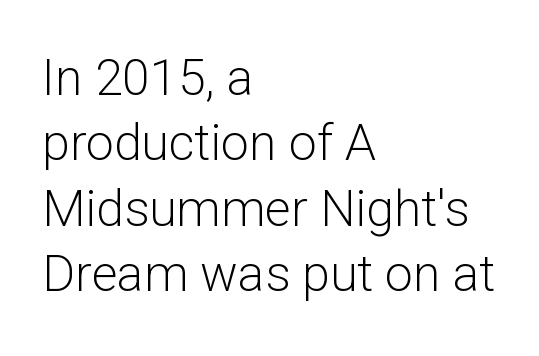
The image shows 50 px light sans-serif type, upright; set left-aligned, normal line spacing (1.31x), normal letter spacing, not underlined; low stroke contrast and a medium x-height.
